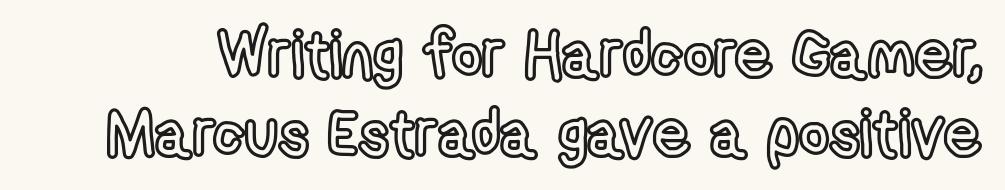
Q: Is the text italic (slanted)? A: No, it is upright.
Q: Is the text underlined? A: No.
Q: Is the spacing between letters normal or unusually wide? A: Normal.
Q: Width (condensed, normal, or wide)? A: Condensed.
Q: x-height? A: Medium.
Q: Monospaced? A: No.
